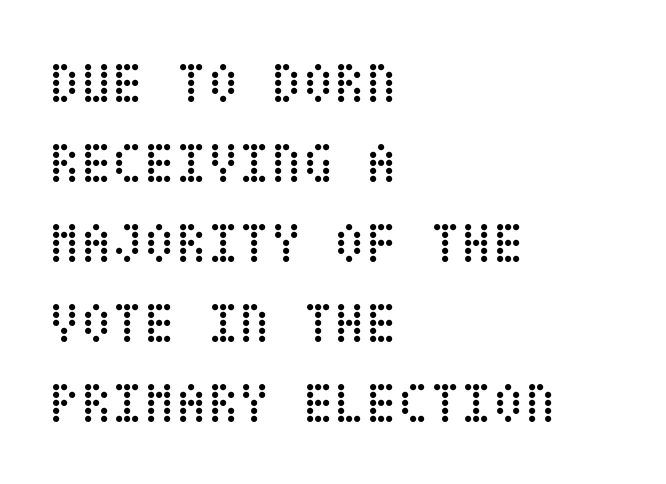
Q: Is the text bold? A: No.
Q: Is the text italic (slanted)? A: No, it is upright.
Q: Is the text underlined? A: No.
Q: How is the paragraph aligned? A: Left-aligned.
Q: Is the spacing between letters normal or unusually wide? A: Normal.
Q: Is the spacing between lines tight, normal or loose? A: Normal.
Q: Width (condensed, normal, or wide)? A: Condensed.
Q: Stroke contrast? A: Low.
Q: x-height? A: Large.
